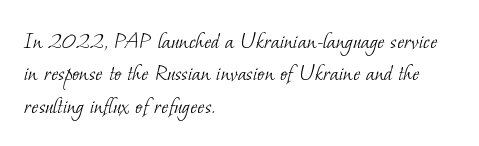
Q: Is the text bold? A: No.
Q: Is the text underlined? A: No.
Q: How is the paragraph aligned? A: Left-aligned.
Q: Is the spacing between letters normal or unusually wide? A: Normal.
Q: Is the spacing between lines tight, normal or loose? A: Normal.
